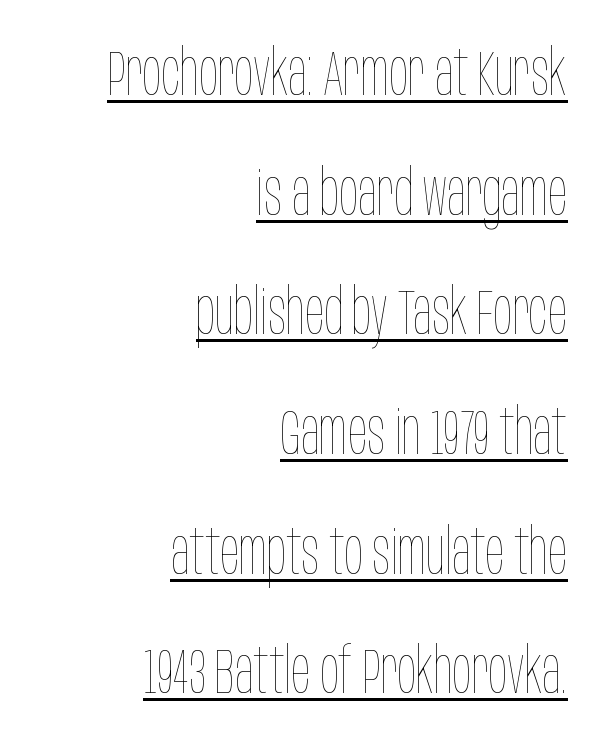
The image shows 63 px thin, condensed type, upright; set right-aligned, loose line spacing (1.9x), normal letter spacing, underlined; low stroke contrast and a large x-height.
